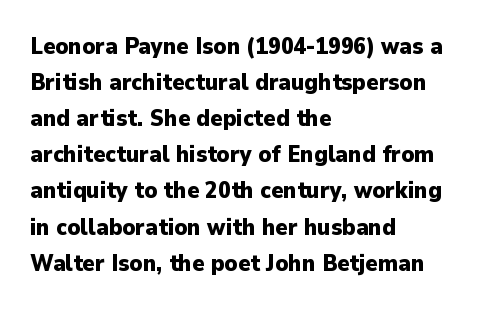
Q: Is the text bold? A: Yes.
Q: Is the text italic (slanted)? A: No, it is upright.
Q: Is the text underlined? A: No.
Q: How is the paragraph aligned? A: Left-aligned.
Q: Is the spacing between letters normal or unusually wide? A: Normal.
Q: Is the spacing between lines tight, normal or loose? A: Normal.
